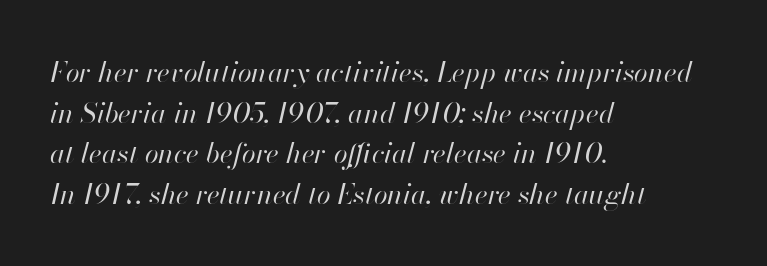
Q: Is the text bold? A: No.
Q: Is the text italic (slanted)? A: Yes, it leans right by about 13 degrees.
Q: Is the text underlined? A: No.
Q: How is the paragraph aligned? A: Left-aligned.
Q: Is the spacing between letters normal or unusually wide? A: Normal.
Q: Is the spacing between lines tight, normal or loose? A: Normal.
Q: Width (condensed, normal, or wide)? A: Normal.
Q: Stroke contrast? A: High.
Q: x-height? A: Small.
Q: Monospaced? A: No.
